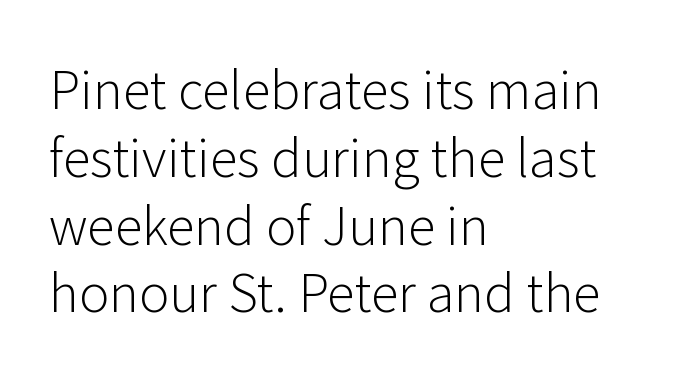
The image shows 51 px light sans-serif type, upright; set left-aligned, normal line spacing (1.33x), normal letter spacing, not underlined; low stroke contrast and a medium x-height.
